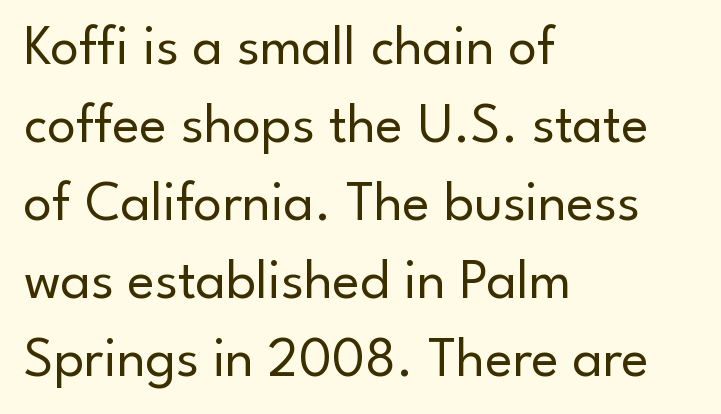
Q: Is the text bold? A: No.
Q: Is the text italic (slanted)? A: No, it is upright.
Q: Is the typeface a serif or a sans-serif typeface? A: Sans-serif.
Q: Is the text underlined? A: No.
Q: How is the paragraph aligned? A: Left-aligned.
Q: Is the spacing between letters normal or unusually wide? A: Normal.
Q: Is the spacing between lines tight, normal or loose? A: Normal.
Q: Width (condensed, normal, or wide)? A: Normal.
Q: Stroke contrast? A: Low.
Q: x-height? A: Small.
Q: Monospaced? A: No.
